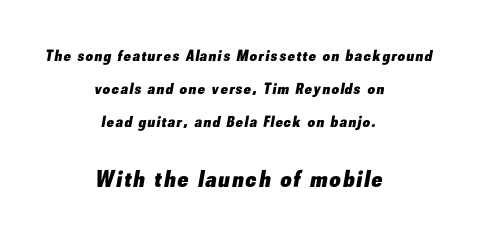
The rendering uses a bold face; every stroke is thick and dark. The whitespace from short lines is split evenly between both sides. The glyphs are unaccompanied by any horizontal stroke below them. Size hierarchy here favors the trailing block over the leading one.
